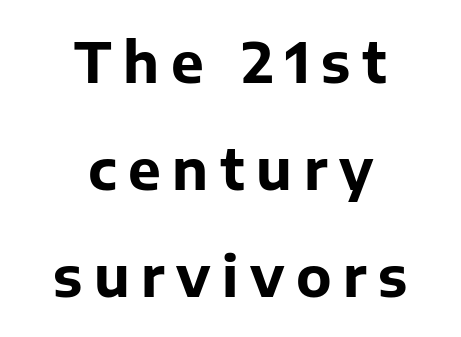
The glyphs in this specimen are sans serif. This rendering features lettering with no underline. The rendering uses a large line-height, opening up the rows. On the weight axis this lands at bold, roughly 700. Look at the tracking — it's clearly loosened, letters drifting apart. Think of a printed novel: that variable character pitch is what you see here.
